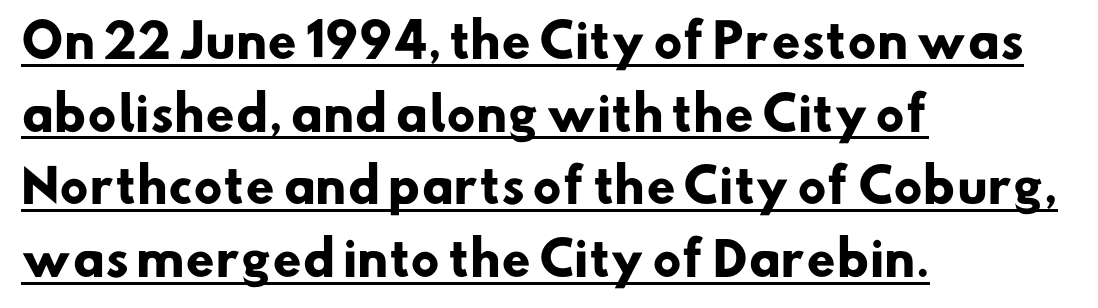
Q: Is the text bold? A: Yes.
Q: Is the typeface a serif or a sans-serif typeface? A: Sans-serif.
Q: Is the text underlined? A: Yes.
Q: How is the paragraph aligned? A: Left-aligned.
Q: Is the spacing between letters normal or unusually wide? A: Normal.
Q: Is the spacing between lines tight, normal or loose? A: Normal.
Q: Width (condensed, normal, or wide)? A: Normal.
Q: Stroke contrast? A: Low.
Q: x-height? A: Small.
Q: Monospaced? A: No.
